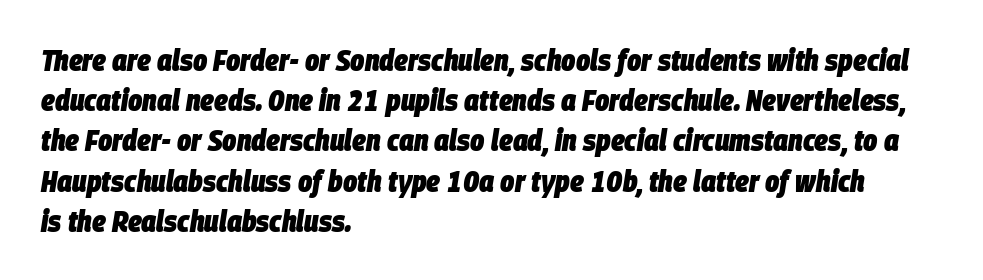
Q: Is the text bold? A: Yes.
Q: Is the text italic (slanted)? A: Yes, it leans right by about 9 degrees.
Q: Is the text underlined? A: No.
Q: How is the paragraph aligned? A: Left-aligned.
Q: Is the spacing between letters normal or unusually wide? A: Normal.
Q: Is the spacing between lines tight, normal or loose? A: Normal.
Q: Width (condensed, normal, or wide)? A: Condensed.
Q: Stroke contrast? A: Low.
Q: x-height? A: Large.
Q: Monospaced? A: No.
